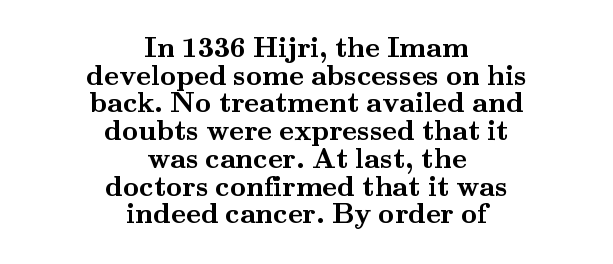
{"serif": "yes", "italic": "no", "bold": "yes", "weight": "semibold", "width": "wide", "stroke_contrast": "medium", "x_height": "small", "monospaced": "no", "underline": "no", "align": "center", "line_spacing": "tight", "line_spacing_ratio": 0.99, "letter_spacing": "normal", "letter_spacing_em": 0.0, "glyph_px": 28}
